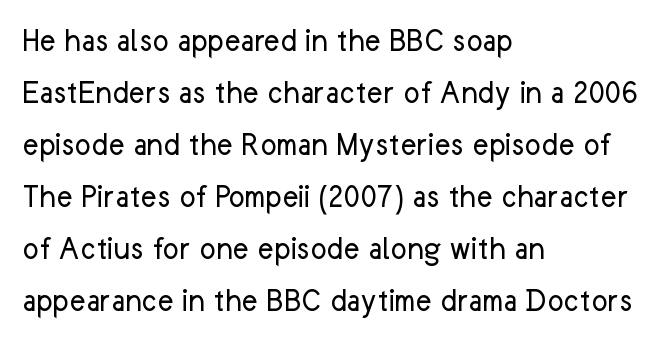
{"serif": "no", "italic": "no", "bold": "no", "weight": "regular", "width": "normal", "stroke_contrast": "low", "x_height": "medium", "monospaced": "no", "underline": "no", "align": "left", "line_spacing": "normal", "line_spacing_ratio": 1.53, "letter_spacing": "normal", "letter_spacing_em": 0.0, "glyph_px": 34}
